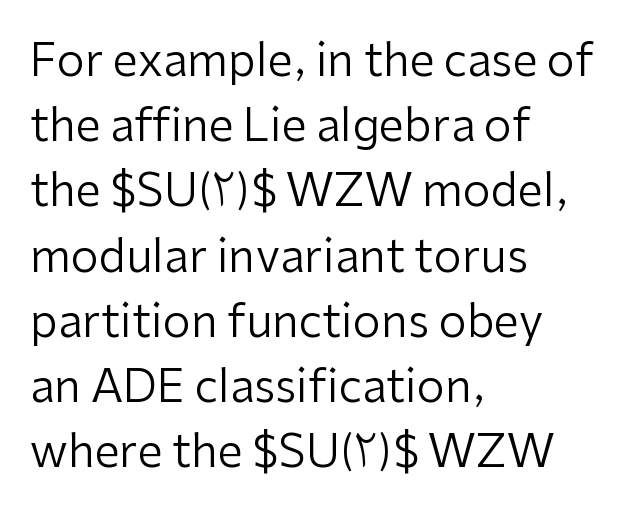
You could not count columns in this text — the font is proportionally spaced. Each letter's strokes conclude bluntly, with no projecting serifs. Posture: vertical. Left-aligned paragraph, ragged on the right. Descenders hang freely into open space. Spacing between characters is what you'd get straight out of the box.
